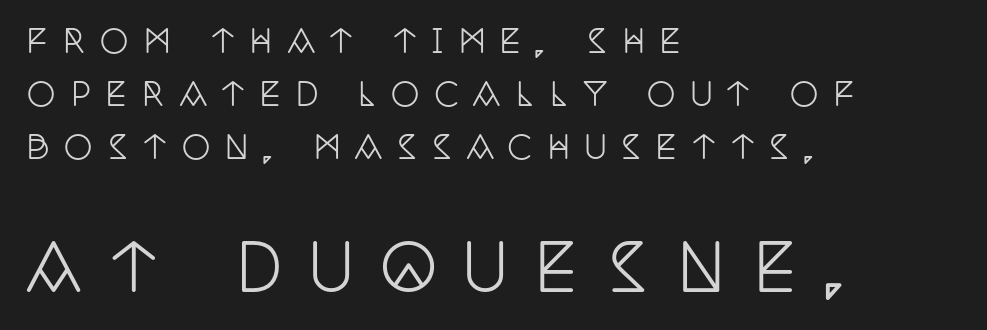
{"serif": "yes", "italic": "no", "width": "condensed", "stroke_contrast": "low", "x_height": "large", "monospaced": "no", "underline": "no", "align": "left", "line_spacing": "normal", "line_spacing_ratio": 1.66, "letter_spacing": "wide", "letter_spacing_em": 0.46, "larger_block": "second", "size_ratio": 2.0, "glyph_px": 64}
